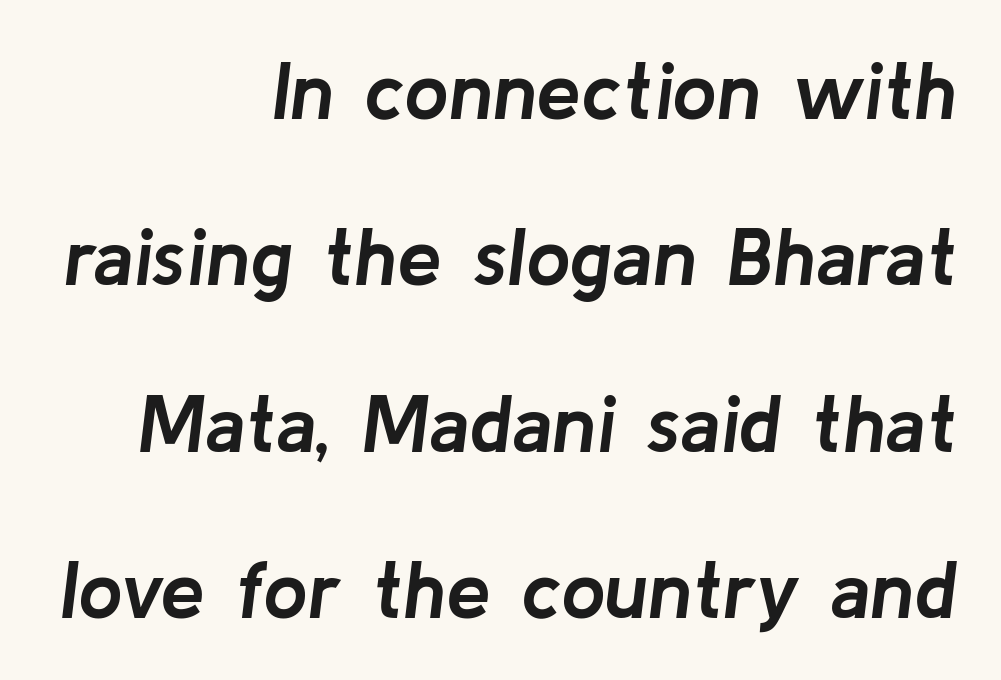
Q: Is the text bold? A: Yes.
Q: Is the text italic (slanted)? A: Yes, it leans right by about 8 degrees.
Q: Is the text underlined? A: No.
Q: How is the paragraph aligned? A: Right-aligned.
Q: Is the spacing between letters normal or unusually wide? A: Normal.
Q: Is the spacing between lines tight, normal or loose? A: Loose.
Q: Width (condensed, normal, or wide)? A: Normal.
Q: Stroke contrast? A: Low.
Q: x-height? A: Medium.
Q: Monospaced? A: No.
